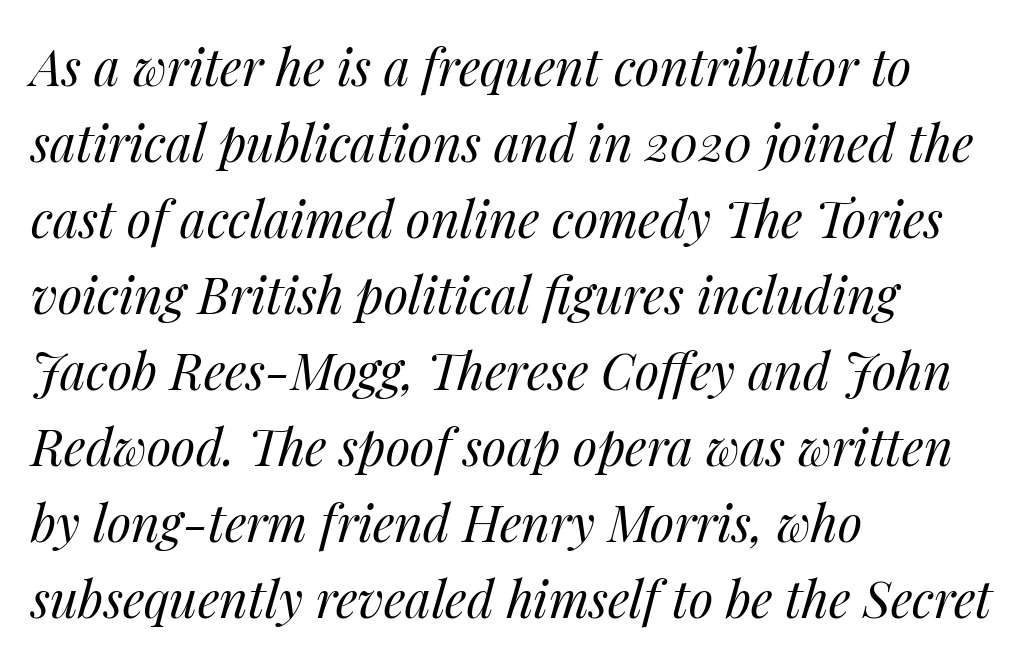
The image shows 50 px regular-weight type, italic (leaning right); set left-aligned, normal line spacing (1.52x), normal letter spacing, not underlined; medium stroke contrast and a medium x-height.
